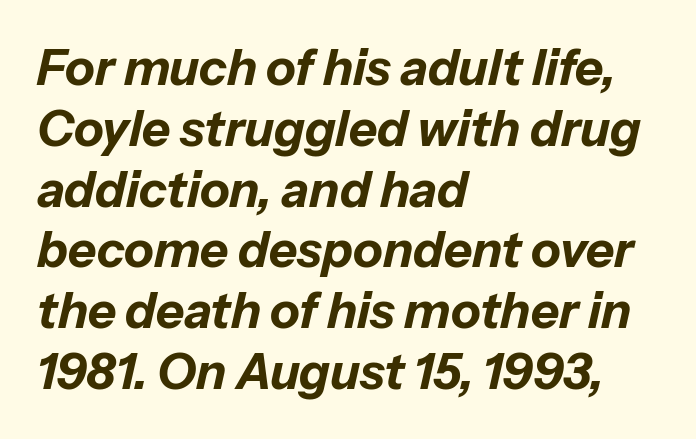
Q: Is the text bold? A: Yes.
Q: Is the text italic (slanted)? A: Yes, it leans right by about 13 degrees.
Q: Is the text underlined? A: No.
Q: How is the paragraph aligned? A: Left-aligned.
Q: Is the spacing between letters normal or unusually wide? A: Normal.
Q: Width (condensed, normal, or wide)? A: Normal.
Q: Stroke contrast? A: Low.
Q: x-height? A: Medium.
Q: Monospaced? A: No.
